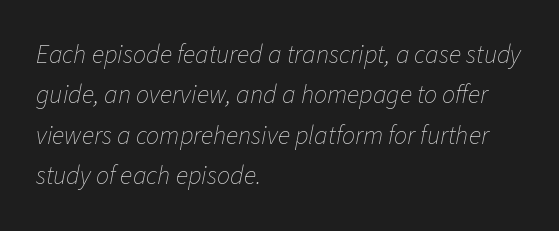
The image shows 26 px text type, italic (leaning right); set left-aligned, normal line spacing (1.55x), normal letter spacing, not underlined.
